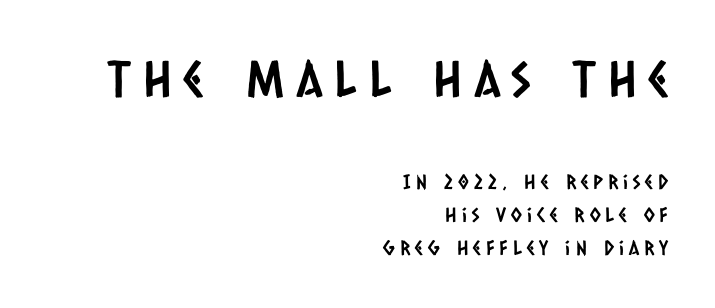
{"serif": "no", "width": "condensed", "stroke_contrast": "low", "x_height": "large", "monospaced": "no", "underline": "no", "align": "right", "line_spacing": "normal", "line_spacing_ratio": 1.65, "letter_spacing": "wide", "letter_spacing_em": 0.25, "larger_block": "first", "size_ratio": 2.5, "glyph_px": 50}
